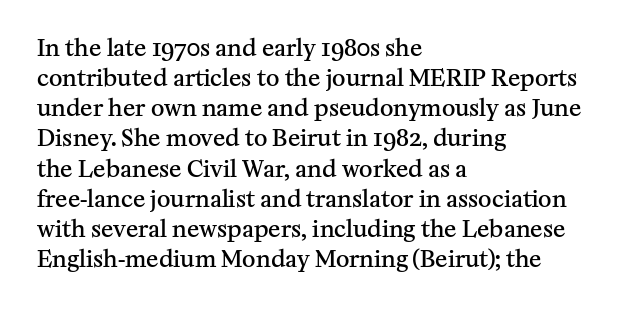
Q: Is the text bold? A: Semi-bold.
Q: Is the text italic (slanted)? A: No, it is upright.
Q: Is the text underlined? A: No.
Q: How is the paragraph aligned? A: Left-aligned.
Q: Is the spacing between letters normal or unusually wide? A: Normal.
Q: Is the spacing between lines tight, normal or loose? A: Normal.
